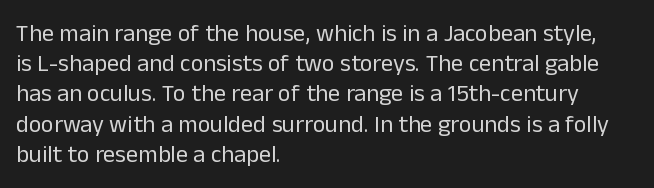
The image shows 24 px text type, upright; set left-aligned, normal line spacing (1.26x), normal letter spacing, not underlined.
